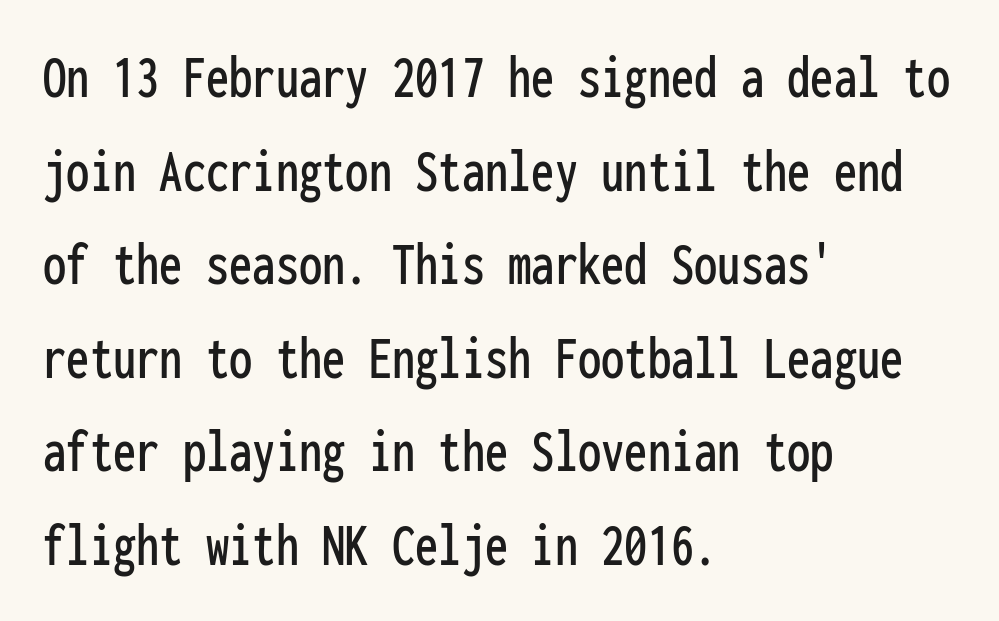
This sample uses a sans-serif face. The gaps between neighbouring characters are ordinary and unremarkable. Is there any slant? The stems are plumb. Casual observation: everything's shoved over to the left. Is this a fixed-width face? Yes — each glyph sits in an identical cell.
